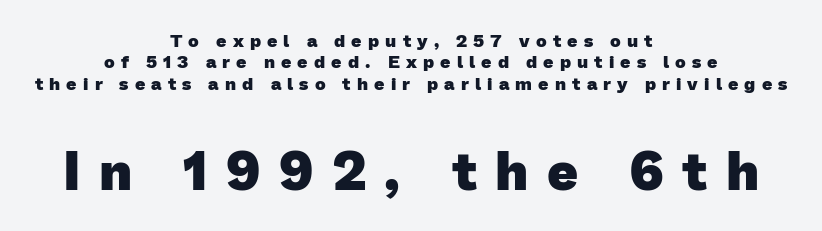
Alignment: centered. The designer gave the closing block more size than the opening block. Is this a fixed-width face? No — the glyphs have proportional, varying widths. Between one letter and the next there's a generous, obvious gap. Heavy-handed strokes throughout: this text is bold. Unmarked baselines from the first word to the last.
